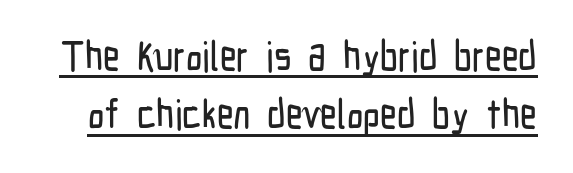
Q: Is the text italic (slanted)? A: No, it is upright.
Q: Is the typeface a serif or a sans-serif typeface? A: Sans-serif.
Q: Is the text underlined? A: Yes.
Q: Is the spacing between letters normal or unusually wide? A: Normal.
Q: Is the spacing between lines tight, normal or loose? A: Normal.
Q: Width (condensed, normal, or wide)? A: Condensed.
Q: Stroke contrast? A: Low.
Q: x-height? A: Medium.
Q: Monospaced? A: No.
